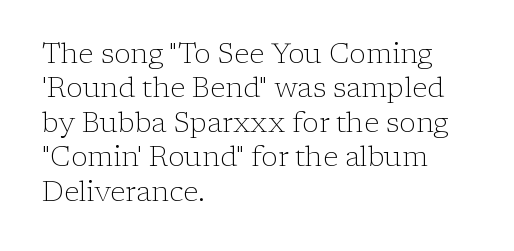
Q: Is the text bold? A: No.
Q: Is the text italic (slanted)? A: No, it is upright.
Q: Is the typeface a serif or a sans-serif typeface? A: Serif.
Q: Is the text underlined? A: No.
Q: How is the paragraph aligned? A: Left-aligned.
Q: Is the spacing between letters normal or unusually wide? A: Normal.
Q: Width (condensed, normal, or wide)? A: Normal.
Q: Stroke contrast? A: Low.
Q: x-height? A: Medium.
Q: Monospaced? A: No.
